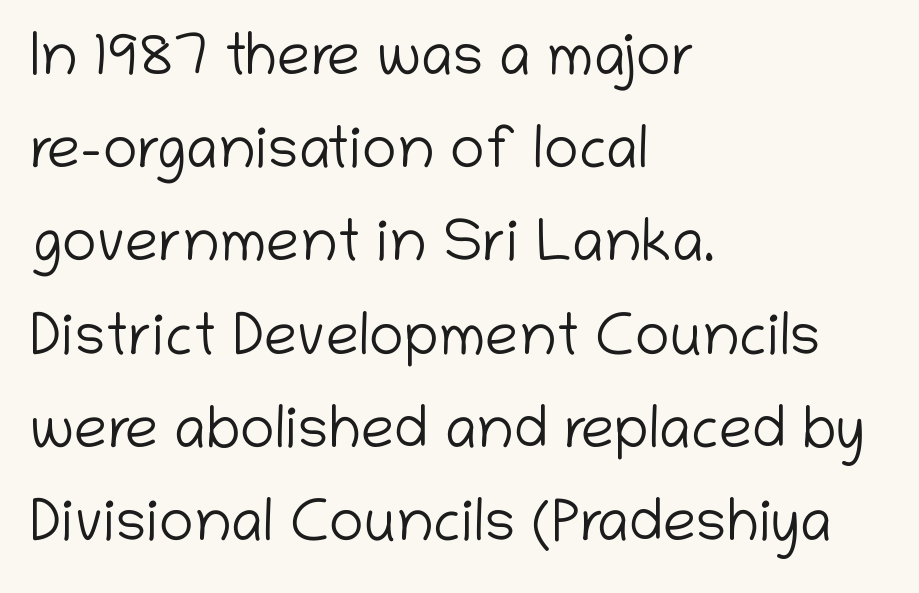
{"serif": "no", "italic": "no", "bold": "no", "weight": "light", "width": "normal", "stroke_contrast": "low", "x_height": "medium", "monospaced": "no", "underline": "no", "align": "left", "line_spacing": "normal", "line_spacing_ratio": 1.58, "letter_spacing": "normal", "letter_spacing_em": 0.0, "glyph_px": 59}
